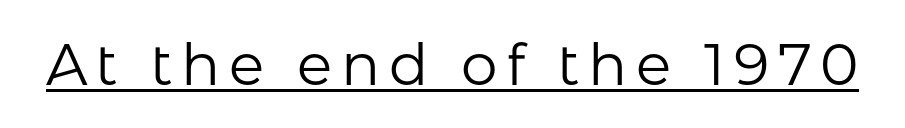
The image shows 58 px regular-weight sans-serif type, upright; set underlined; low stroke contrast and a medium x-height.
